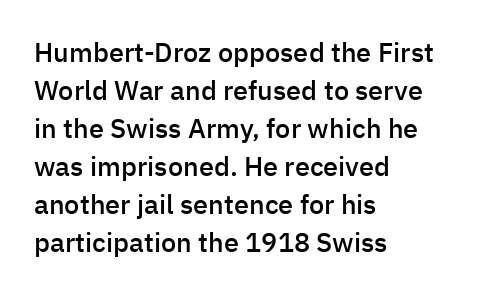
{"italic": "no", "bold": "semi", "underline": "no", "align": "left", "line_spacing": "normal", "line_spacing_ratio": 1.41, "letter_spacing": "normal", "letter_spacing_em": 0.0, "glyph_px": 27}
